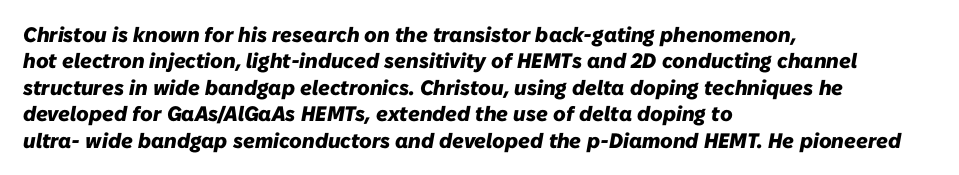
The image shows 21 px bold type, italic (leaning right); set left-aligned, normal line spacing (1.26x), normal letter spacing, not underlined.
